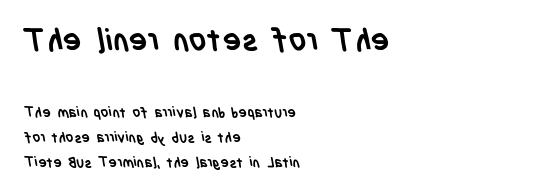
Decoration check: the copy has no underline. The passage shown is typed in a proportional face where columns would drift. The first block has been scaled up relative to the second. The passage is arranged the way most books set body copy — flush left.
